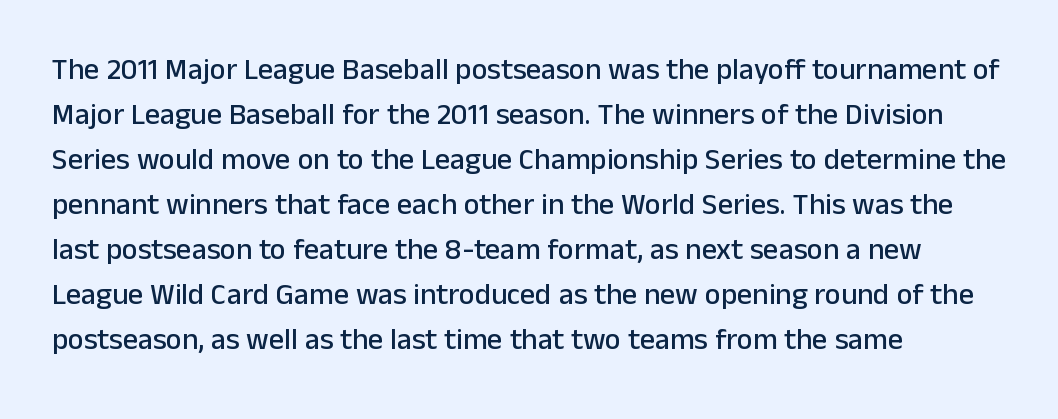
The specimen omits any rule beneath the text block's lines. The setting favours the left margin, as ordinary paragraphs usually do. How would I describe the line gaps? Plain and ordinary. The face used here is rendered with its standard letterfit.
